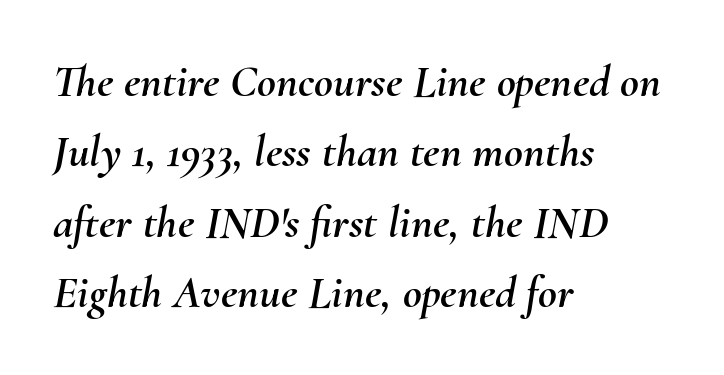
There's an unmistakable incline to the writing here. Proportional: the letters do not fall into vertical columns. Every row of glyphs begins at an identical x-position on the left. Words float on clear page, feet unadorned. What stands out about the letter spacing? Nothing — it is the standard amount.
